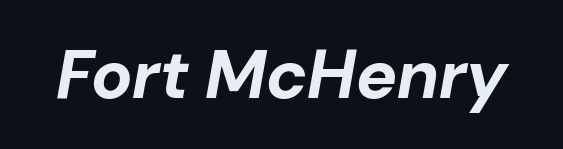
The letters are slanted; this is an italic face. The space beneath each line is pristine and unruled. On the weight axis this lands at bold, roughly 700. Here the designer chose a conventional face with non-uniform glyph widths. This sample uses plain, unmodified letter spacing.
